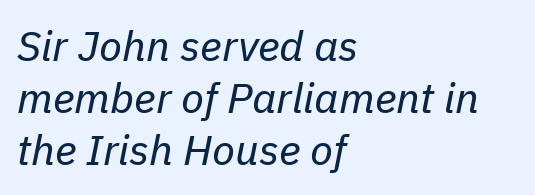
Characters follow at the spacing the type designer built in. If you drew a line through each stem, it would be angled. The weight tops out at a normal text grade. Character widths vary here, with narrow letters taking less room than wide ones. Check under the words: just untouched page. Visually the block forms a straight wall on the left and a jagged coastline on the right.
